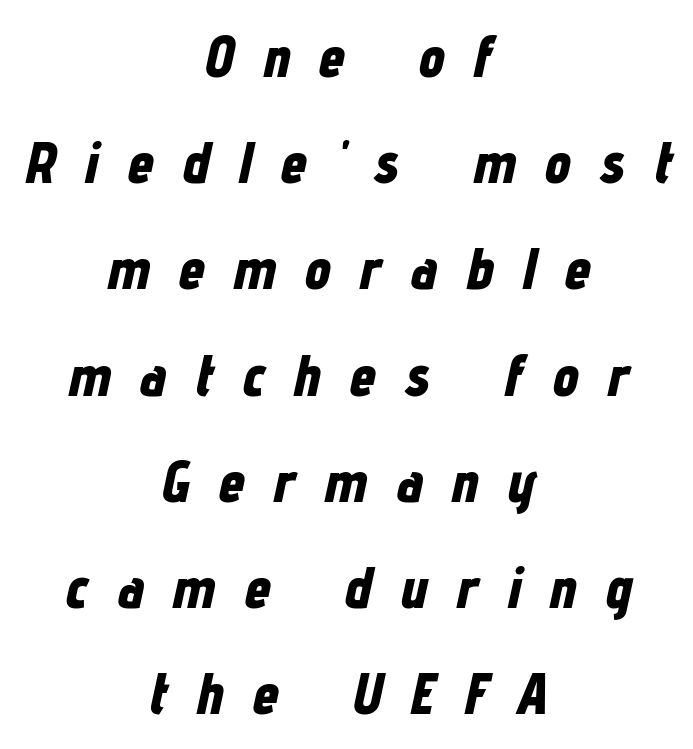
Q: Is the text bold? A: Yes.
Q: Is the text italic (slanted)? A: Yes, it leans right by about 12 degrees.
Q: Is the text underlined? A: No.
Q: How is the paragraph aligned? A: Centered.
Q: Is the spacing between letters normal or unusually wide? A: Unusually wide.
Q: Width (condensed, normal, or wide)? A: Condensed.
Q: Stroke contrast? A: Low.
Q: x-height? A: Medium.
Q: Monospaced? A: No.
